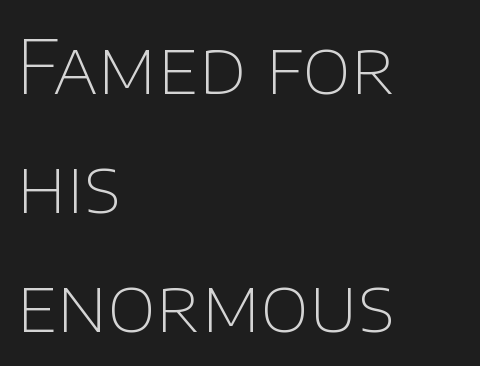
Q: Is the text bold? A: No.
Q: Is the text italic (slanted)? A: No, it is upright.
Q: Is the typeface a serif or a sans-serif typeface? A: Sans-serif.
Q: Is the text underlined? A: No.
Q: How is the paragraph aligned? A: Left-aligned.
Q: Is the spacing between letters normal or unusually wide? A: Normal.
Q: Is the spacing between lines tight, normal or loose? A: Normal.
Q: Width (condensed, normal, or wide)? A: Normal.
Q: Stroke contrast? A: Low.
Q: x-height? A: Large.
Q: Monospaced? A: No.
